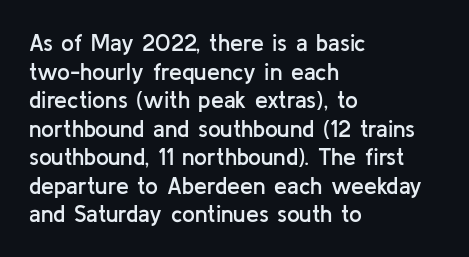
Q: Is the text bold? A: Semi-bold.
Q: Is the text italic (slanted)? A: No, it is upright.
Q: Is the text underlined? A: No.
Q: How is the paragraph aligned? A: Left-aligned.
Q: Is the spacing between letters normal or unusually wide? A: Normal.
